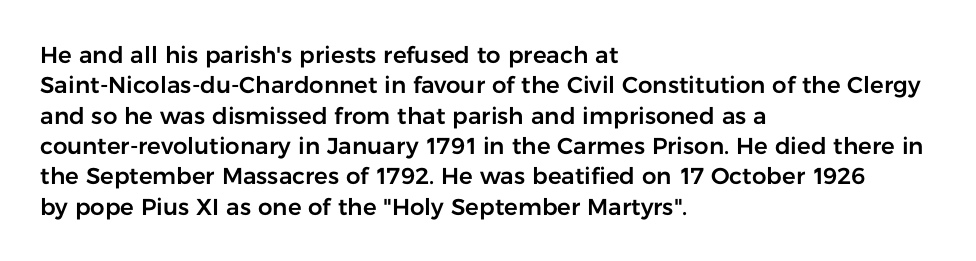
The image shows 23 px text type, upright; set left-aligned, normal line spacing (1.32x), normal letter spacing, not underlined.
